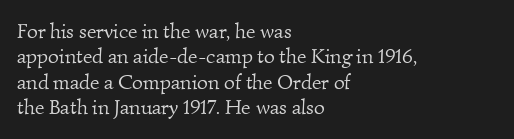
Stem width sits at or under what a default text font uses. Underline: absent. Does extra space separate the letters? No, they use regular spacing. Left-aligned paragraph, ragged on the right.
